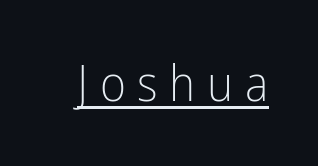
Q: Is the text bold? A: No.
Q: Is the text italic (slanted)? A: No, it is upright.
Q: Is the typeface a serif or a sans-serif typeface? A: Sans-serif.
Q: Is the text underlined? A: Yes.
Q: Is the spacing between letters normal or unusually wide? A: Unusually wide.
Q: Width (condensed, normal, or wide)? A: Condensed.
Q: Stroke contrast? A: Low.
Q: x-height? A: Medium.
Q: Monospaced? A: No.
